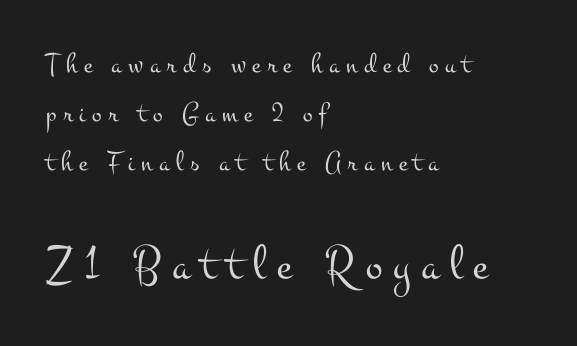
The image shows 50 px light, wide serif type; set left-aligned, normal line spacing (1.69x), unusually wide letter spacing (+0.22 em), not underlined; the second (bottom) block is 1.72x larger; medium stroke contrast and a small x-height.
